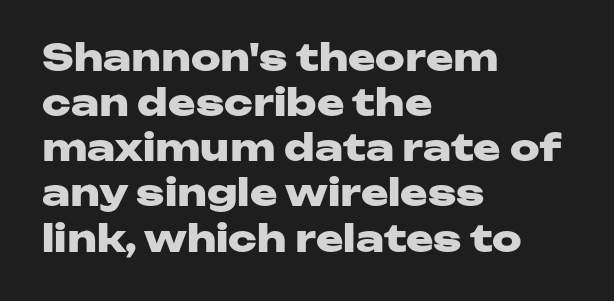
{"serif": "no", "italic": "no", "bold": "yes", "weight": "heavy", "width": "wide", "stroke_contrast": "low", "x_height": "medium", "monospaced": "no", "underline": "no", "align": "left", "line_spacing_ratio": 1.22, "letter_spacing": "normal", "letter_spacing_em": 0.0, "glyph_px": 37}
